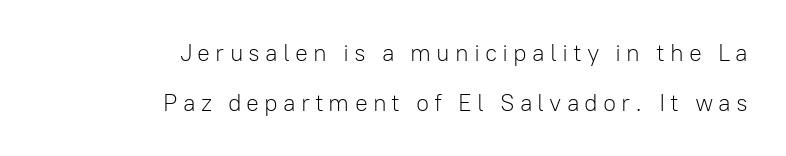
The image shows 24 px text type, upright; set right-aligned, loose line spacing (2.09x), unusually wide letter spacing (+0.21 em), not underlined.
